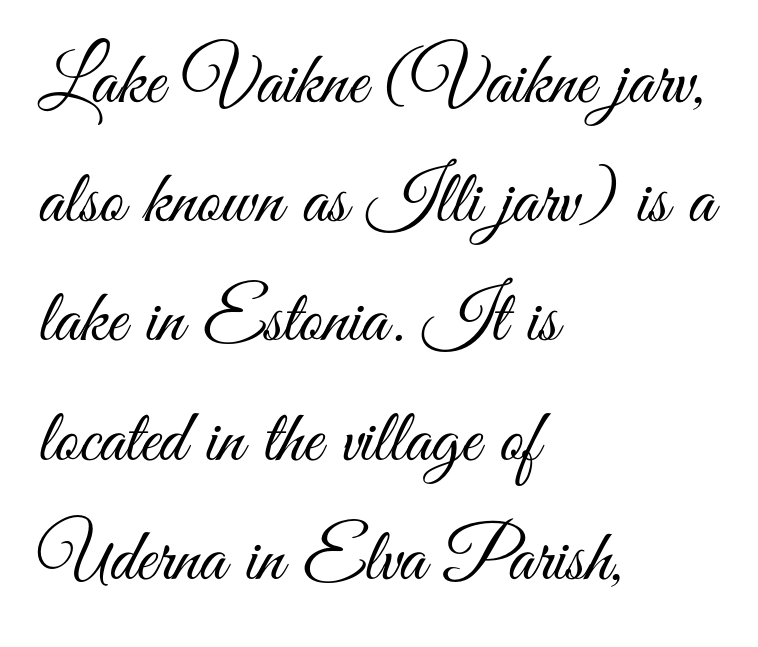
Q: Is the text bold? A: No.
Q: Is the text italic (slanted)? A: Yes.
Q: Is the typeface a serif or a sans-serif typeface? A: Sans-serif.
Q: Is the text underlined? A: No.
Q: How is the paragraph aligned? A: Left-aligned.
Q: Is the spacing between letters normal or unusually wide? A: Normal.
Q: Is the spacing between lines tight, normal or loose? A: Normal.
Q: Width (condensed, normal, or wide)? A: Condensed.
Q: Stroke contrast? A: Medium.
Q: x-height? A: Small.
Q: Monospaced? A: No.
